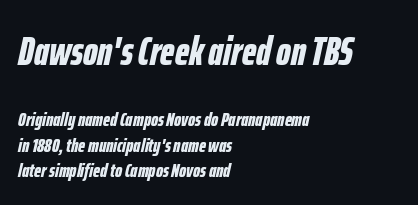
There's an unmistakable incline to the writing here. Here the first block reads like a headline and the second like body copy. Honestly, the letter spacing is just normal — you wouldn't notice it. In CSS terms this would be text-align: left.
